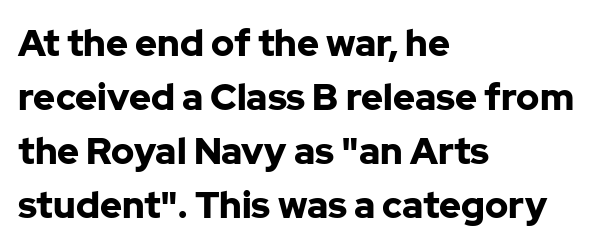
Horizontally, the lines are justified to the leading edge only. Descender tails drop into unmarked territory. Tall strokes in this sample are plumb rather than angled. Proportional: the letters do not fall into vertical columns. The leading is moderate, giving the passage an even texture.
